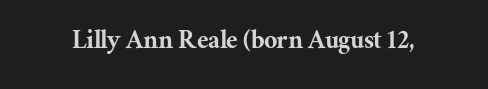
The image shows 29 px serif type, upright; set normal letter spacing, not underlined; medium stroke contrast and a medium x-height.
